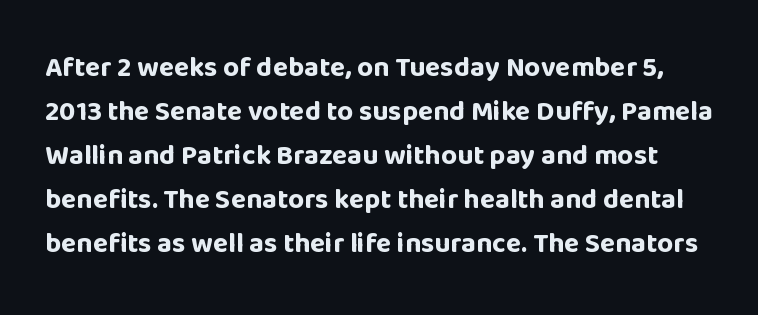
Q: Is the text bold? A: Yes.
Q: Is the text italic (slanted)? A: No, it is upright.
Q: Is the typeface a serif or a sans-serif typeface? A: Sans-serif.
Q: Is the text underlined? A: No.
Q: Is the spacing between letters normal or unusually wide? A: Normal.
Q: Is the spacing between lines tight, normal or loose? A: Normal.
Q: Width (condensed, normal, or wide)? A: Normal.
Q: Stroke contrast? A: Low.
Q: x-height? A: Large.
Q: Monospaced? A: No.
